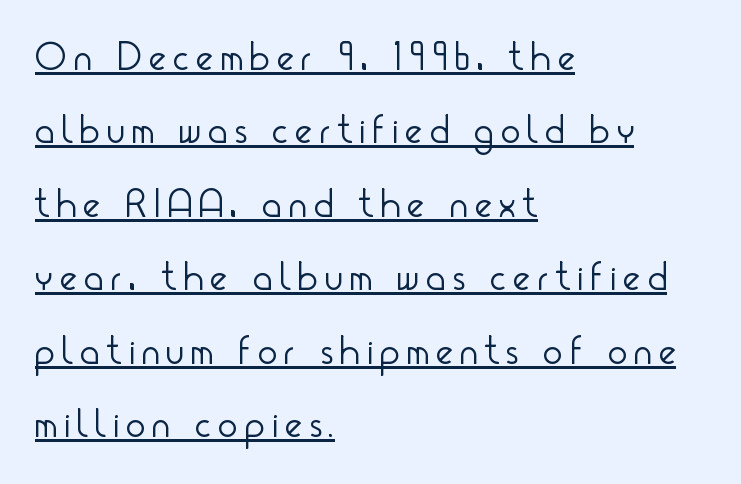
A typographer would call this underscored text. Note the varied advance widths — an 'i' is clearly narrower than an 'm'. Style check: upright. The rag falls on the right side of this text block. In terms of letterform style, serifs are entirely absent.
